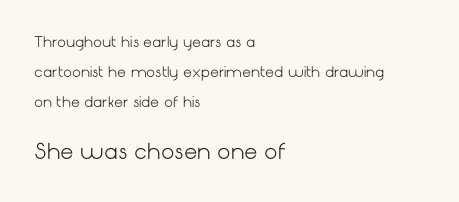
{"italic": "no", "bold": "no", "underline": "no", "align": "left", "line_spacing": "loose", "line_spacing_ratio": 2.13, "letter_spacing": "normal", "letter_spacing_em": 0.0, "larger_block": "second", "size_ratio": 1.5, "glyph_px": 21}
